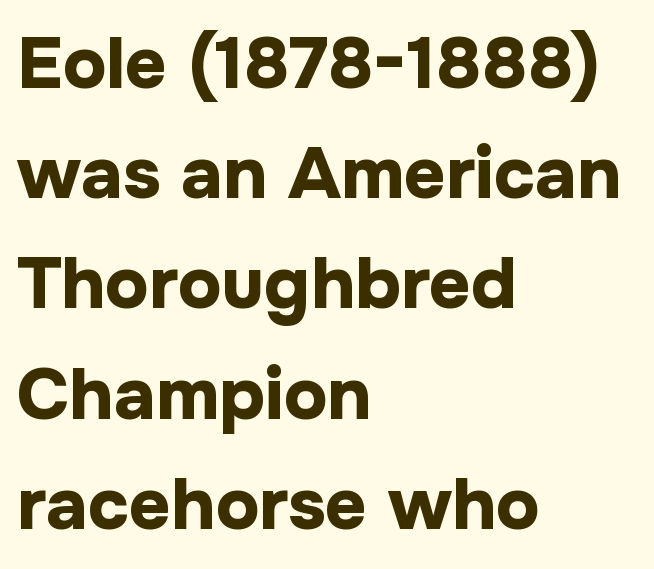
{"serif": "no", "italic": "no", "bold": "yes", "weight": "bold", "width": "normal", "stroke_contrast": "low", "x_height": "medium", "monospaced": "no", "underline": "no", "align": "left", "line_spacing": "normal", "line_spacing_ratio": 1.51, "letter_spacing": "normal", "letter_spacing_em": 0.0, "glyph_px": 73}
